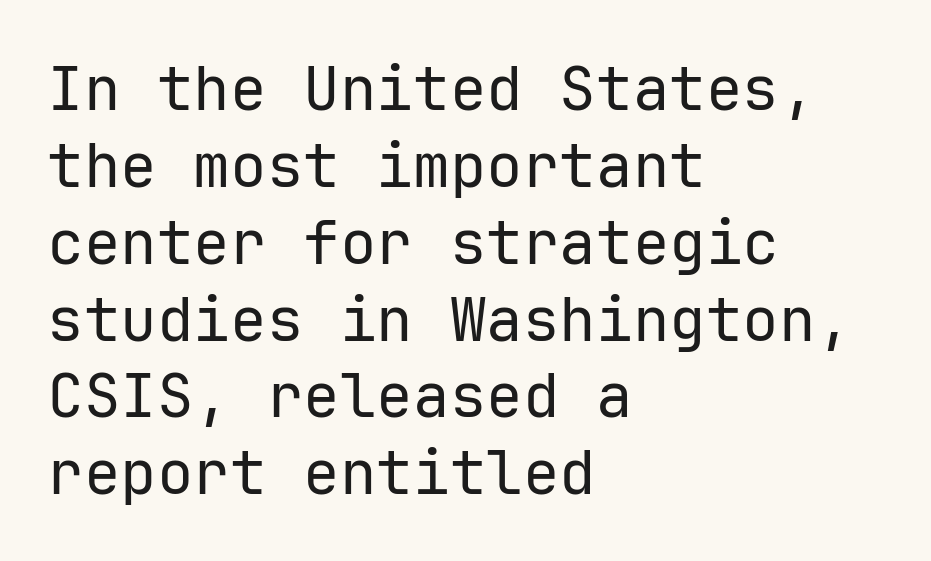
Check under the words: just untouched page. Think standard paragraph weight, or any step lighter than that. A typesetter would call this zero additional tracking. All the whitespace from short lines collects on the right.
